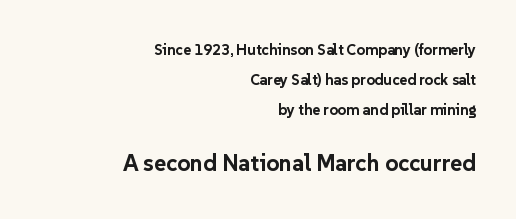
Reading down the column, the eye jumps a long way to each next line. A typesetter would mark this as roman, not italic. The face used here is rendered with its standard letterfit. Heavy-handed strokes throughout: this text is bold. The space directly below the letters is spotless.
